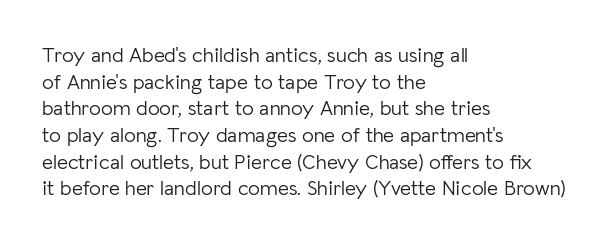
The image shows 21 px text type, upright; set left-aligned, normal line spacing (1.27x), normal letter spacing, not underlined.
